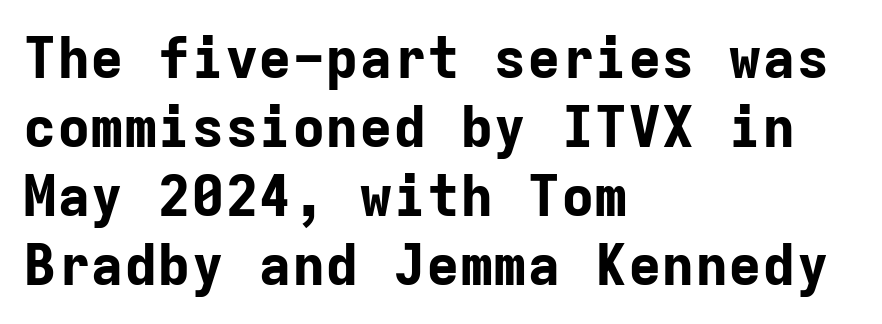
No feet cap the strokes, marking this as sans-serif type. Line starts are locked; line ends wander. Looks like terminal output: every glyph gets an equal slot. Letters rest on an invisible, unmarked baseline.
